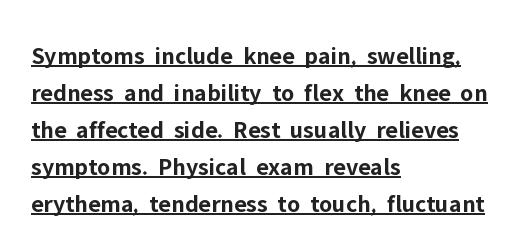
{"italic": "no", "bold": "yes", "underline": "yes", "align": "left", "line_spacing": "normal", "line_spacing_ratio": 1.48, "letter_spacing": "normal", "letter_spacing_em": 0.0, "glyph_px": 25}
